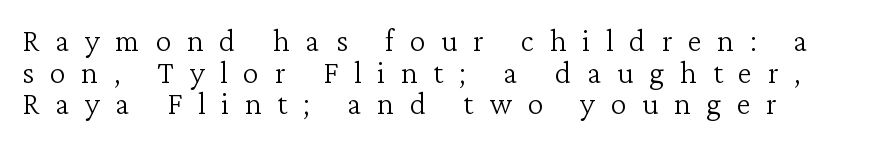
A student would call this left alignment; a typographer would say flush left, rag right. Descender tails drop into unmarked territory. A typesetter would call this proportional, since set widths differ per character. Substantial extra tracking has been applied to these lines. You could barely slide anything between these rows. Vertical stems look standard width or narrower in stroke.
